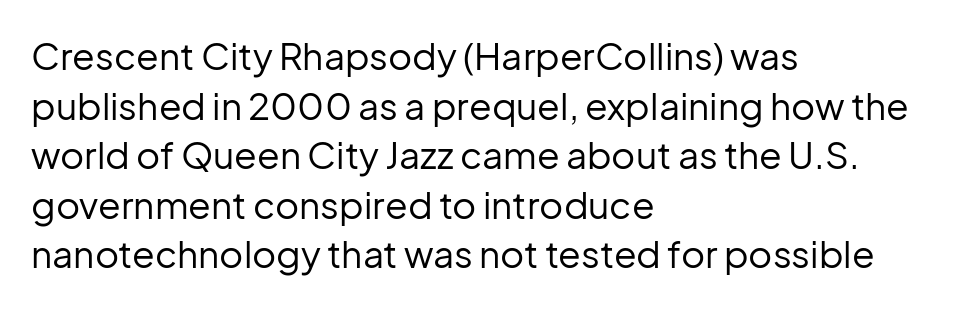
The image shows 37 px regular-weight sans-serif type, upright; set left-aligned, normal line spacing (1.34x), normal letter spacing, not underlined; low stroke contrast and a medium x-height.
